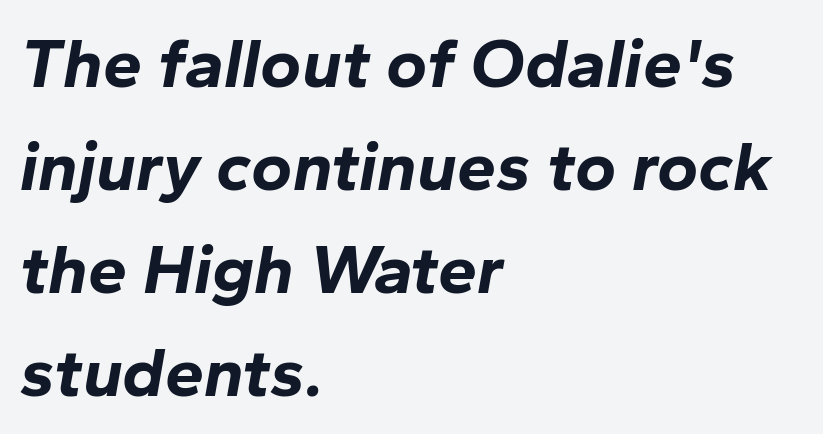
Spacing between characters is what you'd get straight out of the box. What weight is shown? A full bold with thick strokes. Observe the lean: these are italic letterforms. Compared with typical paragraphs, the rows here are spaced about the same.
